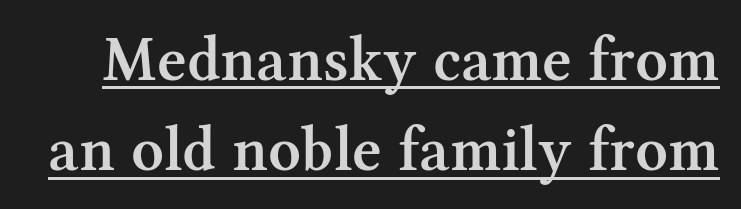
Q: Is the text bold? A: Semi-bold.
Q: Is the text italic (slanted)? A: No, it is upright.
Q: Is the typeface a serif or a sans-serif typeface? A: Serif.
Q: Is the text underlined? A: Yes.
Q: Is the spacing between letters normal or unusually wide? A: Normal.
Q: Is the spacing between lines tight, normal or loose? A: Normal.
Q: Width (condensed, normal, or wide)? A: Normal.
Q: Stroke contrast? A: Medium.
Q: x-height? A: Medium.
Q: Monospaced? A: No.
